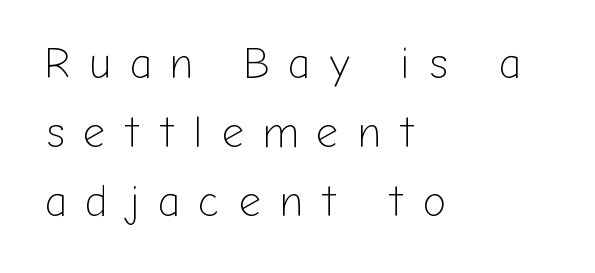
{"serif": "no", "italic": "no", "bold": "no", "weight": "light", "width": "normal", "stroke_contrast": "low", "x_height": "medium", "monospaced": "no", "underline": "no", "align": "left", "line_spacing": "normal", "line_spacing_ratio": 1.61, "letter_spacing": "wide", "letter_spacing_em": 0.44, "glyph_px": 43}
